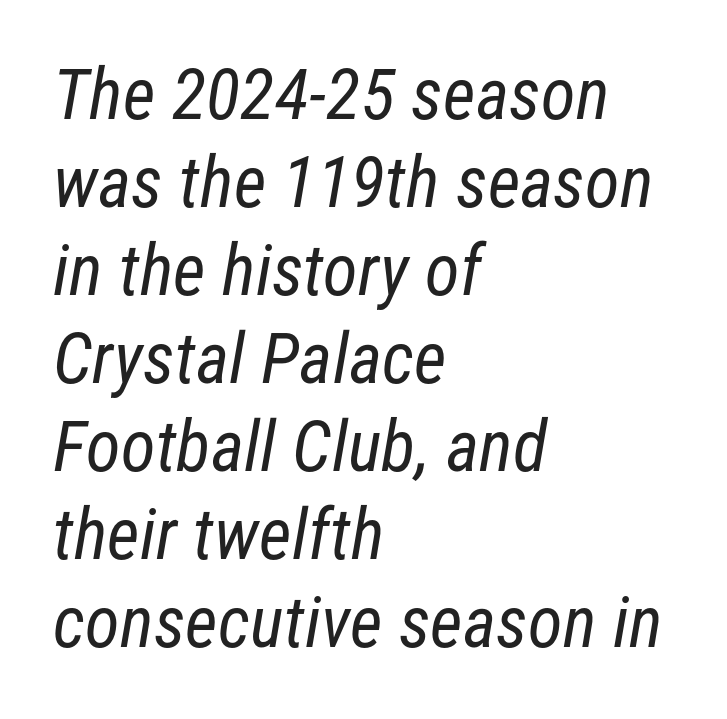
The image shows 71 px regular-weight, condensed sans-serif type; set left-aligned, line spacing 1.24x, normal letter spacing, not underlined; low stroke contrast and a medium x-height.
